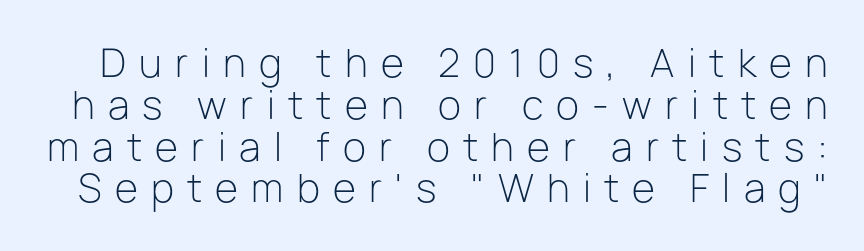
The image shows 38 px light sans-serif type, upright; set tight line spacing (1.1x), unusually wide letter spacing (+0.35 em), not underlined; low stroke contrast and a medium x-height.
